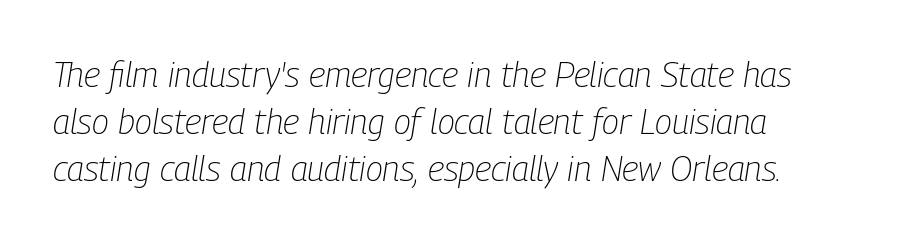
Looks like regular typesetting: each glyph gets only the width it needs. Compared with a centered layout, this one pins lines to the left instead. This sample uses plain, unmodified letter spacing. The letterforms sit at book weight or below. You can tell it's italic because the verticals aren't actually vertical. Line spacing here is normal.
